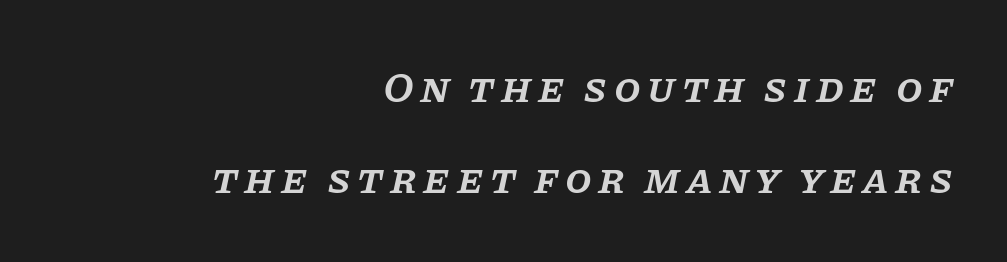
{"serif": "yes", "italic": "yes", "lean": "right", "slant_degrees": 11, "bold": "semi", "weight": "semibold", "width": "normal", "stroke_contrast": "low", "x_height": "large", "monospaced": "no", "underline": "no", "align": "right", "line_spacing": "loose", "line_spacing_ratio": 2.12, "glyph_px": 43}
